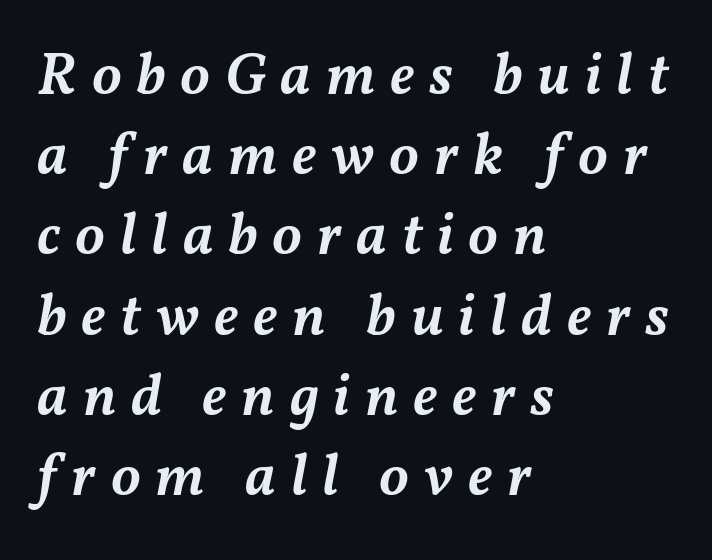
The image shows 59 px semibold type, italic (leaning right); set left-aligned, normal line spacing (1.36x), unusually wide letter spacing (+0.25 em), not underlined; medium stroke contrast and a medium x-height.
